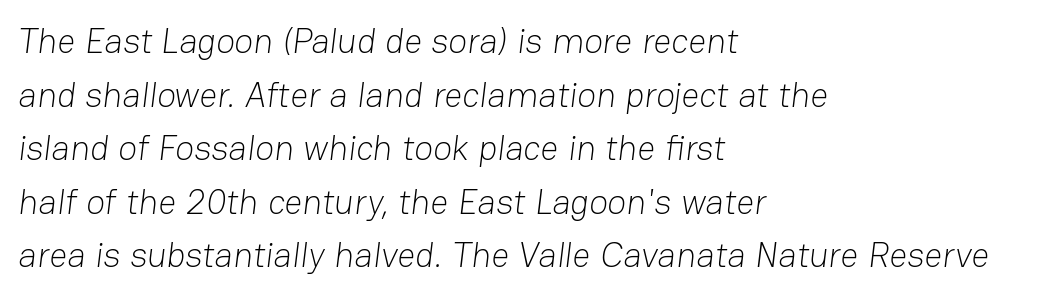
No letter is thick-stroked: the sample isn't bold. The face used here is rendered with its standard letterfit. This sample has the flowing, uneven cadence of proportional lettering. Reading down the block, your eye returns to a fixed left position each line.
